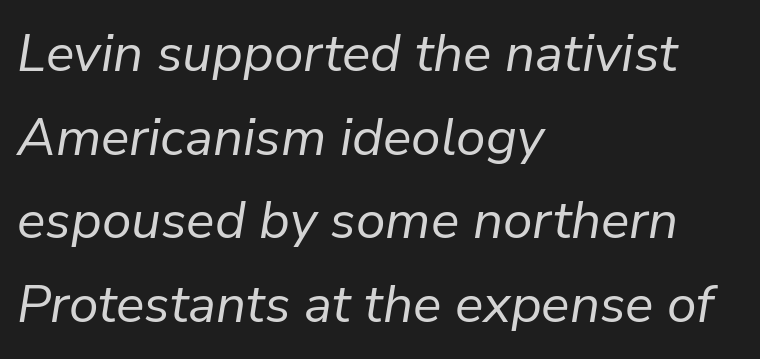
Nothing heavy about these letters — not bold at all. Letter spacing: default. The lines are quadded left. Evenly set lines give the paragraph a standard silhouette. You could not count columns in this text — the font is proportionally spaced.
